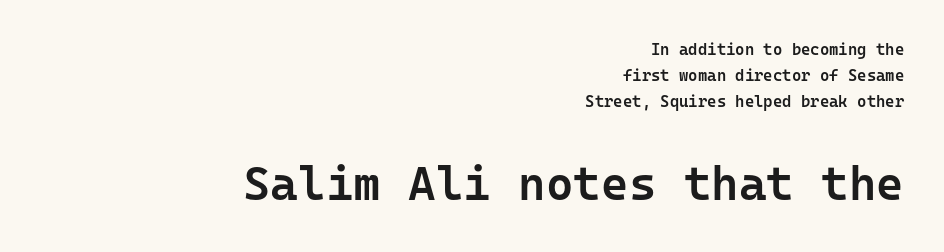
{"serif": "no", "italic": "no", "bold": "semi", "weight": "semibold", "width": "normal", "stroke_contrast": "low", "x_height": "medium", "monospaced": "yes", "underline": "no", "align": "right", "line_spacing": "normal", "line_spacing_ratio": 1.63, "letter_spacing": "normal", "letter_spacing_em": 0.0, "larger_block": "second", "size_ratio": 2.94, "glyph_px": 47}
